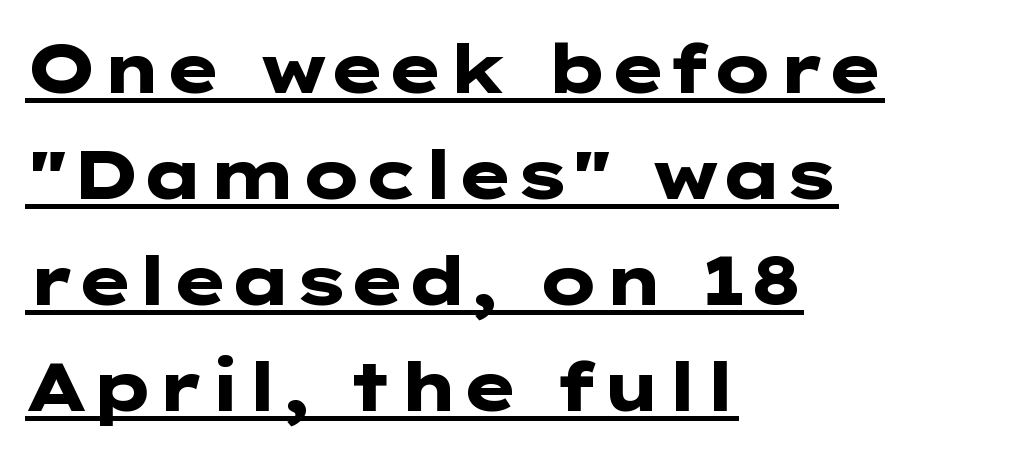
Typesetter's note: full bold, strokes at maximum text heaviness. Notice how descenders clear the ascenders below comfortably — that's standard leading. No italicization has been applied; the sample stays upright. You can tell from the bare stems that sans-serif type was used.
